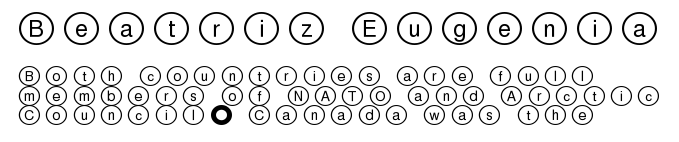
Plain, unruled lines of type. The line-height multiplier appears to be the usual default. The tracking reads as deliberately expanded to a designer's eye. Two sizes are in play, and the larger belongs to the first block. The typesetter chose a ragged-right arrangement here. The typography opts for an upright posture over an oblique one.
